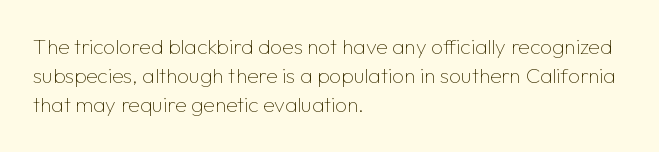
Tracking here is standard; glyphs follow each other at the usual distance. Heft: none added — not bold. These lines are set flush left with a ragged right edge. The letters stand straight up with perfectly vertical stems. Has an underline been added? It has not.
